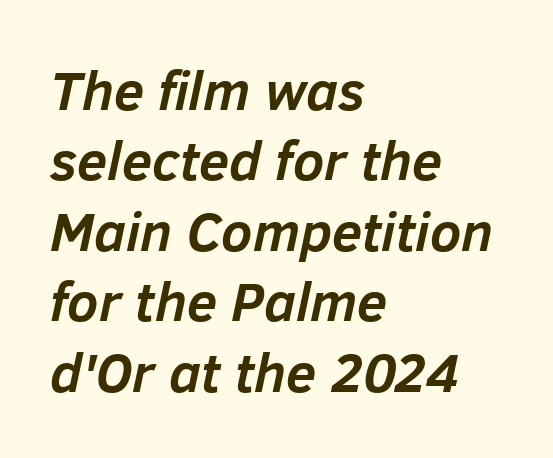
The image shows 55 px semibold type, italic (leaning right); set left-aligned, normal line spacing (1.28x), normal letter spacing, not underlined; low stroke contrast and a medium x-height.
